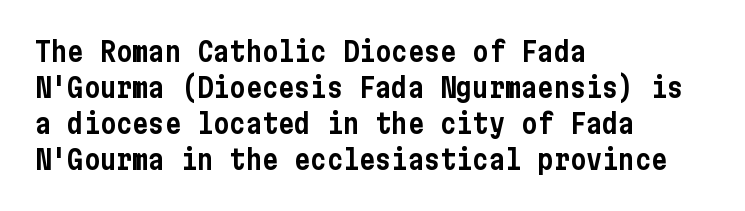
Q: Is the text italic (slanted)? A: No, it is upright.
Q: Is the text underlined? A: No.
Q: How is the paragraph aligned? A: Left-aligned.
Q: Is the spacing between letters normal or unusually wide? A: Normal.
Q: Is the spacing between lines tight, normal or loose? A: Normal.
